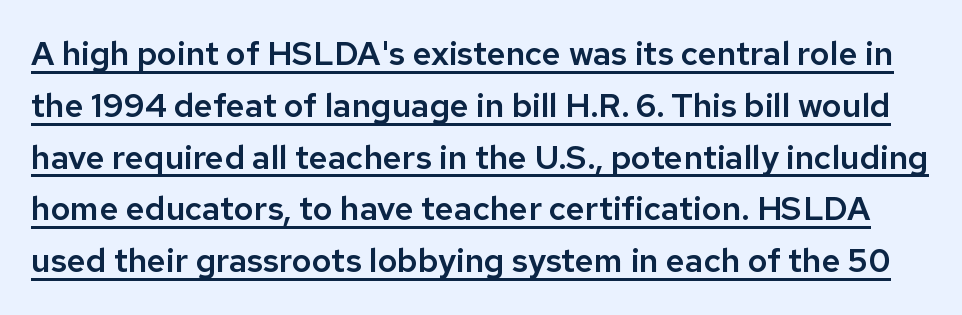
Does a line run under the words? Yes, clearly. This is the regular roman posture of the typeface. Proportional: the letters do not fall into vertical columns. The space between consecutive lines is moderate.
